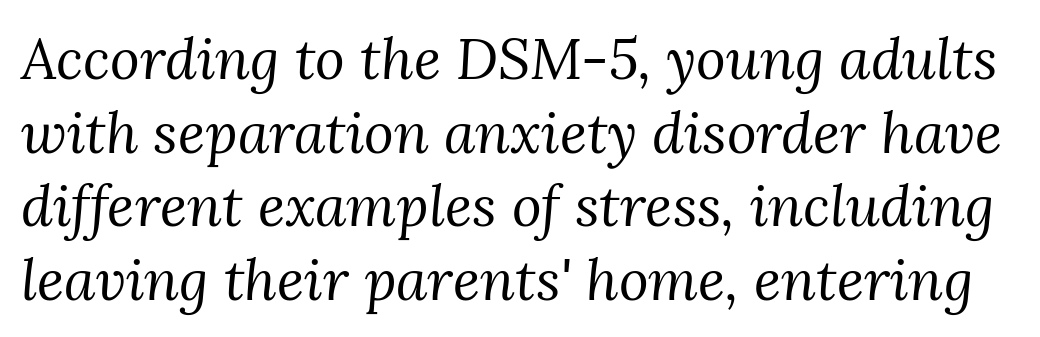
The image shows 57 px regular-weight serif type, italic (leaning right); set normal line spacing (1.29x), normal letter spacing, not underlined; medium stroke contrast and a medium x-height.
